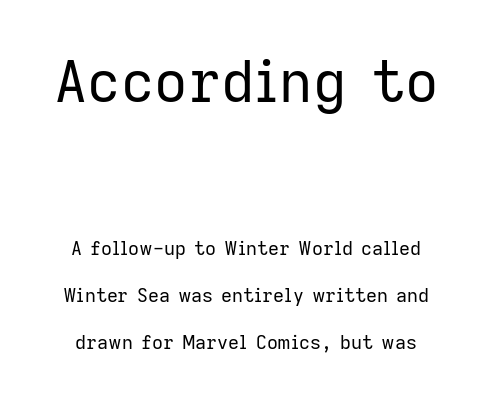
{"serif": "no", "italic": "no", "bold": "no", "weight": "regular", "width": "normal", "stroke_contrast": "low", "x_height": "medium", "monospaced": "no", "underline": "no", "line_spacing": "loose", "line_spacing_ratio": 2.49, "letter_spacing": "normal", "letter_spacing_em": 0.0, "larger_block": "first", "size_ratio": 3.05, "glyph_px": 58}
